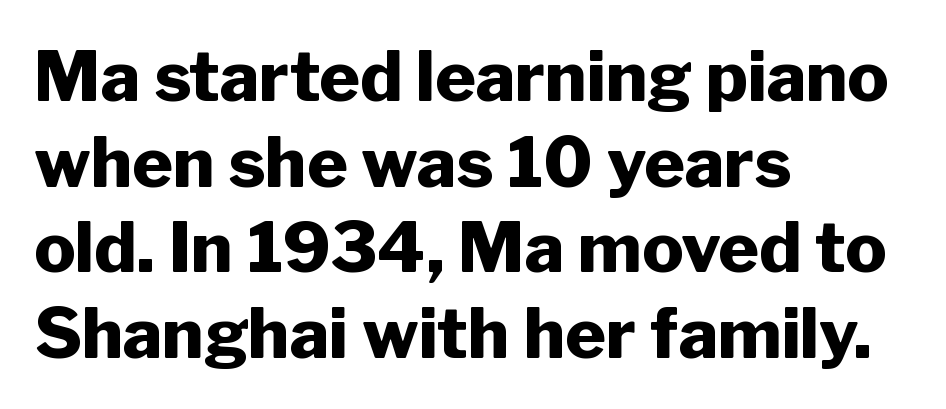
The image shows 69 px heavy sans-serif type, upright; set left-aligned, line spacing 1.24x, normal letter spacing, not underlined; low stroke contrast and a medium x-height.
